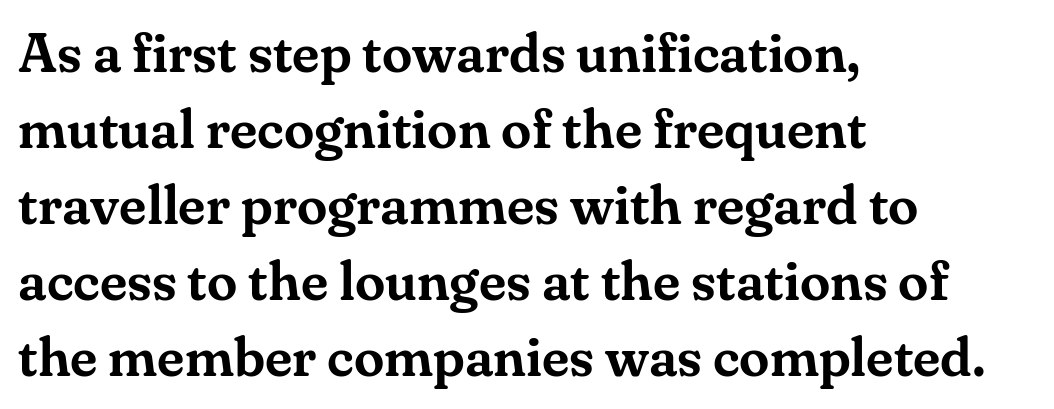
Q: Is the text italic (slanted)? A: No, it is upright.
Q: Is the typeface a serif or a sans-serif typeface? A: Serif.
Q: Is the text underlined? A: No.
Q: How is the paragraph aligned? A: Left-aligned.
Q: Is the spacing between letters normal or unusually wide? A: Normal.
Q: Is the spacing between lines tight, normal or loose? A: Normal.
Q: Width (condensed, normal, or wide)? A: Normal.
Q: Stroke contrast? A: Medium.
Q: x-height? A: Small.
Q: Monospaced? A: No.
